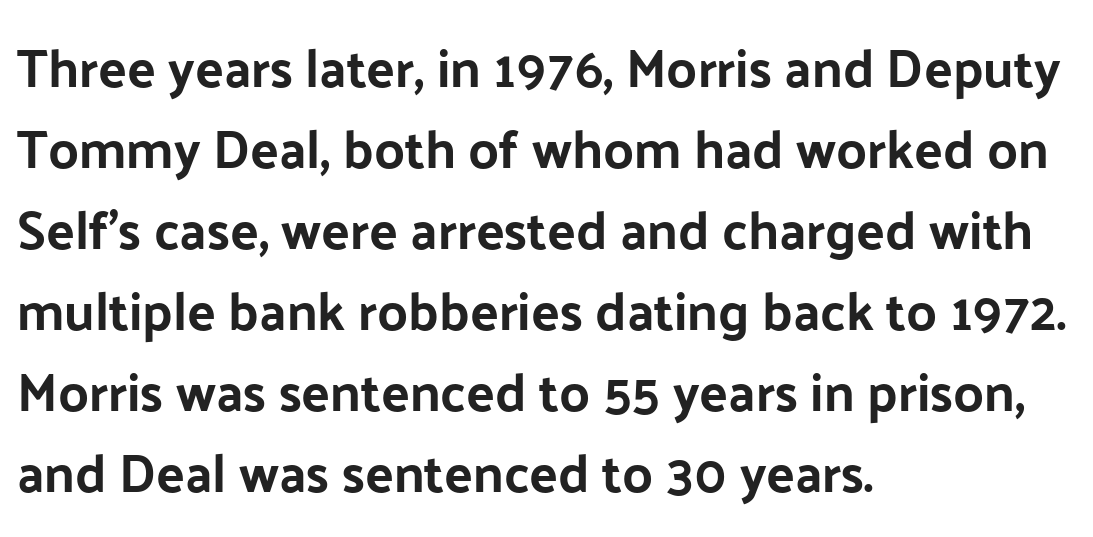
Q: Is the text bold? A: Yes.
Q: Is the text italic (slanted)? A: No, it is upright.
Q: Is the typeface a serif or a sans-serif typeface? A: Sans-serif.
Q: Is the text underlined? A: No.
Q: How is the paragraph aligned? A: Left-aligned.
Q: Is the spacing between letters normal or unusually wide? A: Normal.
Q: Is the spacing between lines tight, normal or loose? A: Normal.
Q: Width (condensed, normal, or wide)? A: Normal.
Q: Stroke contrast? A: Low.
Q: x-height? A: Medium.
Q: Monospaced? A: No.
